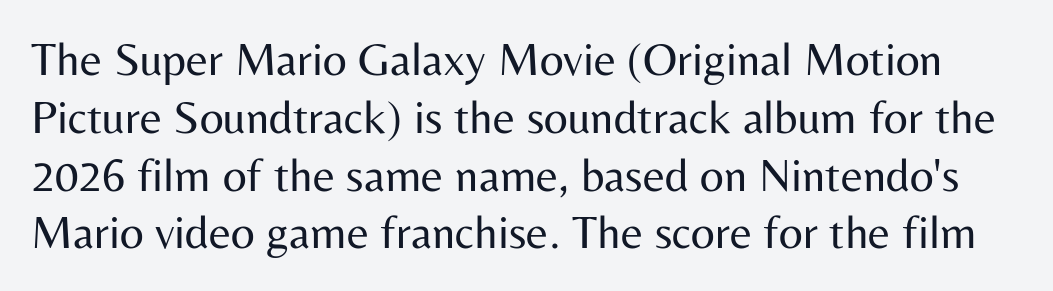
The weight tops out at a normal text grade. Between one letter and the next there's only the usual sliver of space. Vertical strokes here are truly vertical. A typesetter would call this proportional, since set widths differ per character. Nothing sits at the stroke ends, so this counts as sans-serif. Glance below the letters and you will spot only blank space.
